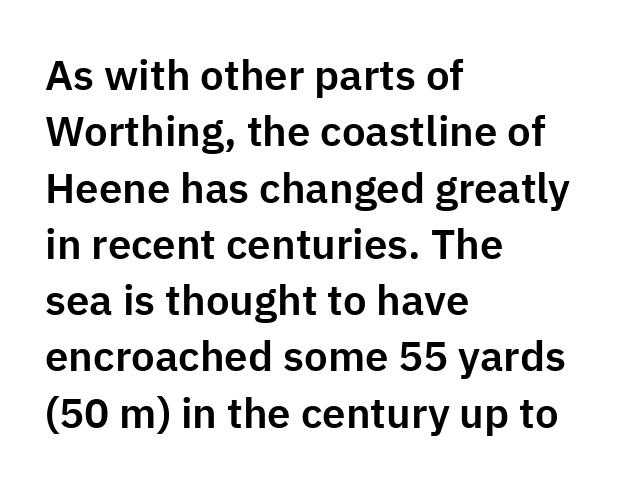
{"serif": "no", "italic": "no", "width": "normal", "stroke_contrast": "low", "x_height": "medium", "monospaced": "no", "underline": "no", "align": "left", "line_spacing": "normal", "line_spacing_ratio": 1.34, "letter_spacing": "normal", "letter_spacing_em": 0.0, "glyph_px": 42}
